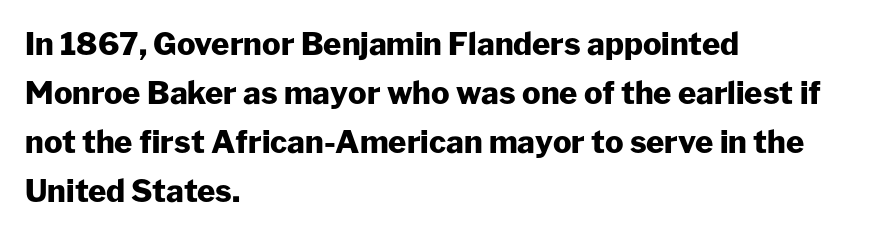
Q: Is the text bold? A: Yes.
Q: Is the text italic (slanted)? A: No, it is upright.
Q: Is the typeface a serif or a sans-serif typeface? A: Sans-serif.
Q: Is the text underlined? A: No.
Q: How is the paragraph aligned? A: Left-aligned.
Q: Is the spacing between letters normal or unusually wide? A: Normal.
Q: Is the spacing between lines tight, normal or loose? A: Normal.
Q: Width (condensed, normal, or wide)? A: Normal.
Q: Stroke contrast? A: Low.
Q: x-height? A: Medium.
Q: Monospaced? A: No.
